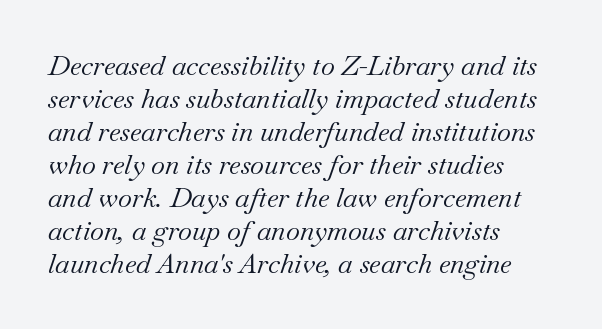
The font sits on the lighter half of the weight spectrum, regular included. This sample is left-justified, so line endings fall wherever the words run out. The passage shown leans; its letterforms are oblique. Short note: letters normally spaced. Decoration check: the copy has no underline.
